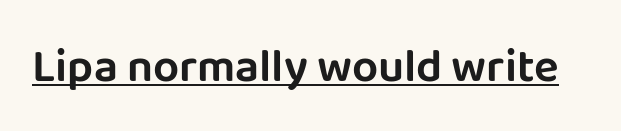
Q: Is the text italic (slanted)? A: No, it is upright.
Q: Is the typeface a serif or a sans-serif typeface? A: Sans-serif.
Q: Is the text underlined? A: Yes.
Q: Is the spacing between letters normal or unusually wide? A: Normal.
Q: Width (condensed, normal, or wide)? A: Normal.
Q: Stroke contrast? A: Low.
Q: x-height? A: Large.
Q: Monospaced? A: No.
